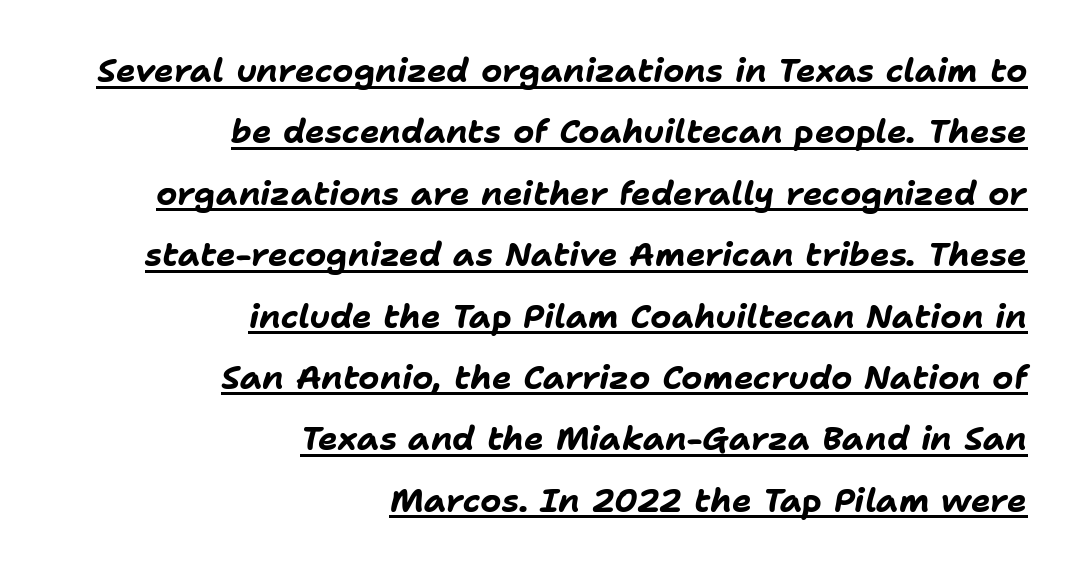
A typesetter would call this proportional, since set widths differ per character. The typesetter chose a ragged-left arrangement here. These characters rest on top of a visible drawn line. The gaps between neighbouring characters are ordinary and unremarkable. Yep, that's italic — everything's leaning. Heavy-handed strokes throughout: this text is bold.
